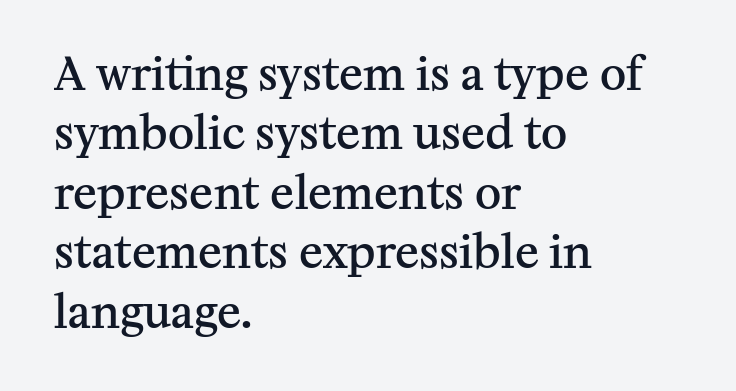
Note: serifs present on the glyphs. Students, this is semibold: more ink than regular, less than bold. No extra tracking has been applied to these lines. A bare baseline throughout the passage.
